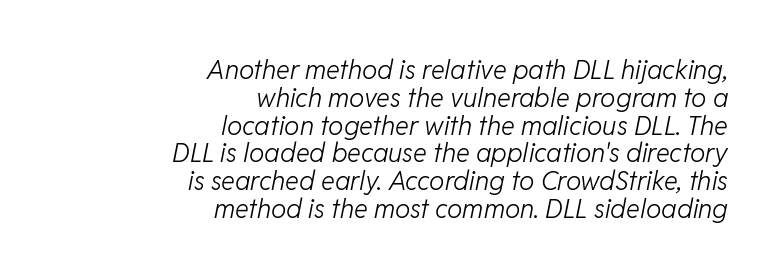
Q: Is the text bold? A: No.
Q: Is the text italic (slanted)? A: Yes, it leans right by about 11 degrees.
Q: Is the text underlined? A: No.
Q: How is the paragraph aligned? A: Right-aligned.
Q: Is the spacing between letters normal or unusually wide? A: Normal.
Q: Is the spacing between lines tight, normal or loose? A: Tight.
